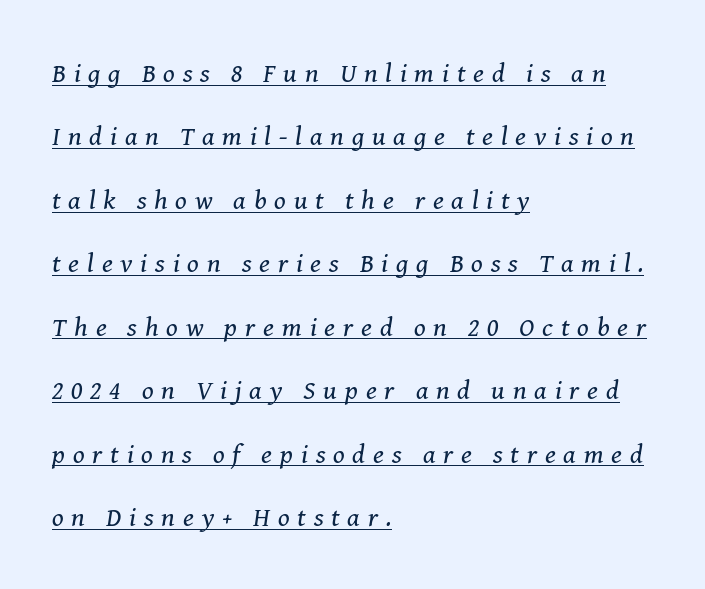
Q: Is the text bold? A: No.
Q: Is the text italic (slanted)? A: Yes, it leans right by about 8 degrees.
Q: Is the text underlined? A: Yes.
Q: How is the paragraph aligned? A: Left-aligned.
Q: Is the spacing between letters normal or unusually wide? A: Unusually wide.
Q: Is the spacing between lines tight, normal or loose? A: Loose.
